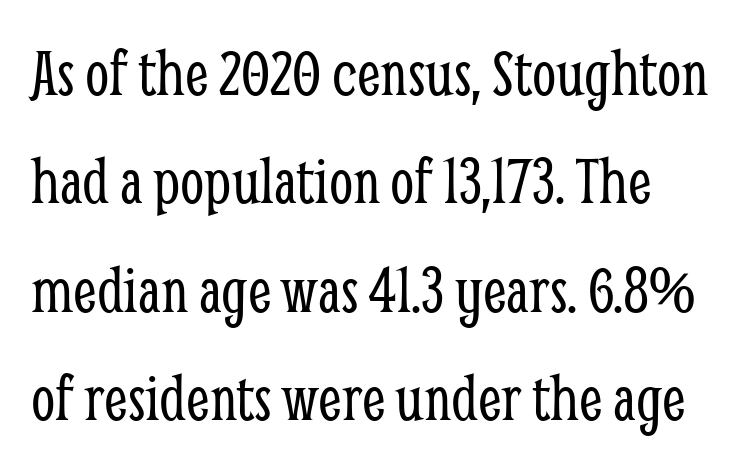
Small tapered or slab feet sit at the stroke ends, so this counts as serif. This is not heavy type; no bold has been used. These lines keep a tight, regular rhythm from letter to letter. Which margin do the lines hug? The left one — the right edge is uneven. The rendering uses a moderate line-height, typical for paragraphs. Unlike italic type, these characters show no tilt at all.
